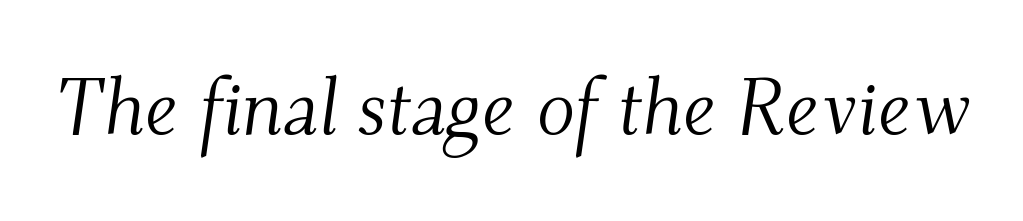
The whole block is typeset with a tilt. The letters carry serifs — small finishing strokes at the ends of their stems. Note the varied advance widths — an 'i' is clearly narrower than an 'm'. Inter-character spacing is left at the font's built-in metrics. Just letters on the line, the space beneath them empty.
